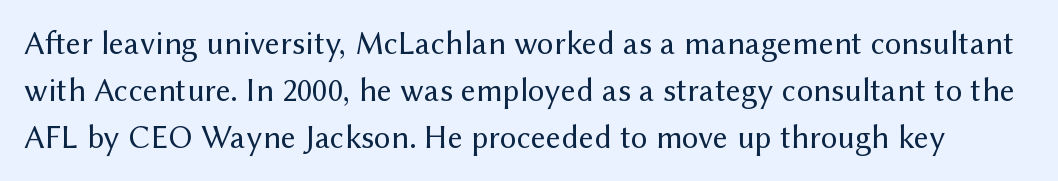
{"serif": "no", "italic": "no", "bold": "no", "weight": "regular", "width": "normal", "stroke_contrast": "medium", "x_height": "medium", "monospaced": "no", "underline": "no", "line_spacing": "normal", "line_spacing_ratio": 1.42, "letter_spacing": "normal", "letter_spacing_em": 0.0, "glyph_px": 33}
